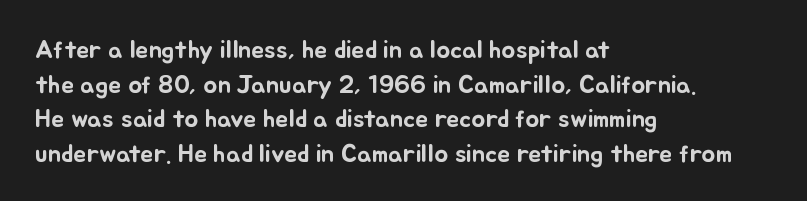
The image shows 26 px text type, upright; set left-aligned, normal line spacing (1.33x), normal letter spacing, not underlined.
